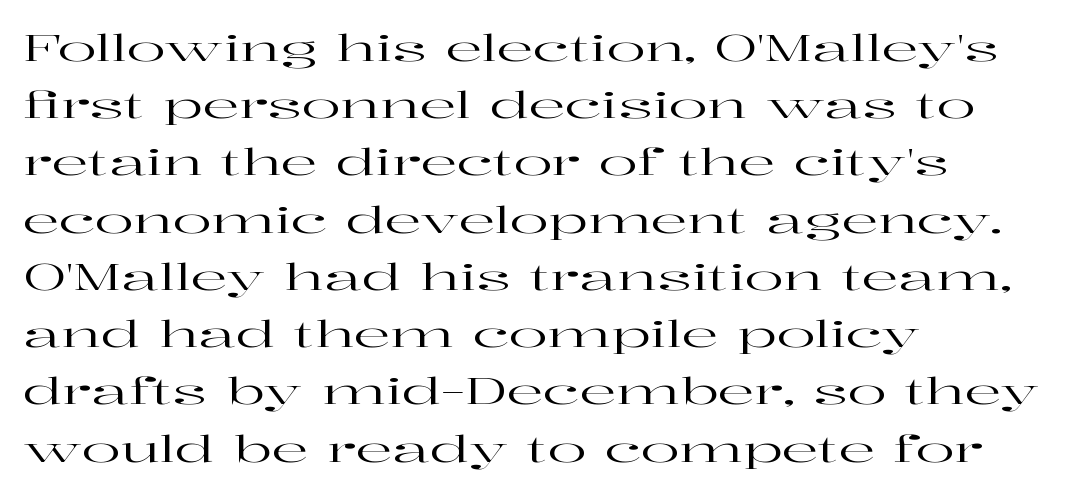
Q: Is the text italic (slanted)? A: No, it is upright.
Q: Is the typeface a serif or a sans-serif typeface? A: Serif.
Q: Is the text underlined? A: No.
Q: How is the paragraph aligned? A: Left-aligned.
Q: Is the spacing between letters normal or unusually wide? A: Normal.
Q: Is the spacing between lines tight, normal or loose? A: Normal.
Q: Width (condensed, normal, or wide)? A: Wide.
Q: Stroke contrast? A: High.
Q: x-height? A: Medium.
Q: Monospaced? A: No.
